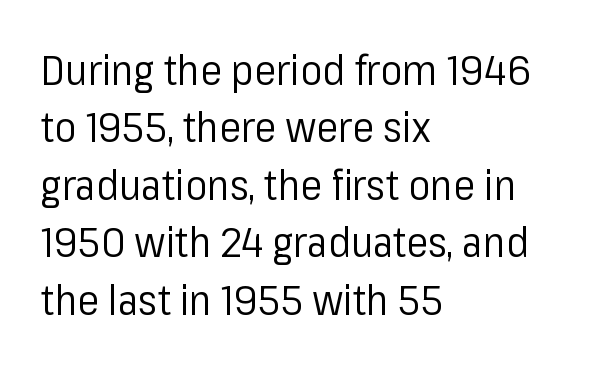
Q: Is the text bold? A: No.
Q: Is the text italic (slanted)? A: No, it is upright.
Q: Is the typeface a serif or a sans-serif typeface? A: Sans-serif.
Q: Is the text underlined? A: No.
Q: How is the paragraph aligned? A: Left-aligned.
Q: Is the spacing between letters normal or unusually wide? A: Normal.
Q: Is the spacing between lines tight, normal or loose? A: Normal.
Q: Width (condensed, normal, or wide)? A: Normal.
Q: Stroke contrast? A: Low.
Q: x-height? A: Medium.
Q: Monospaced? A: No.
